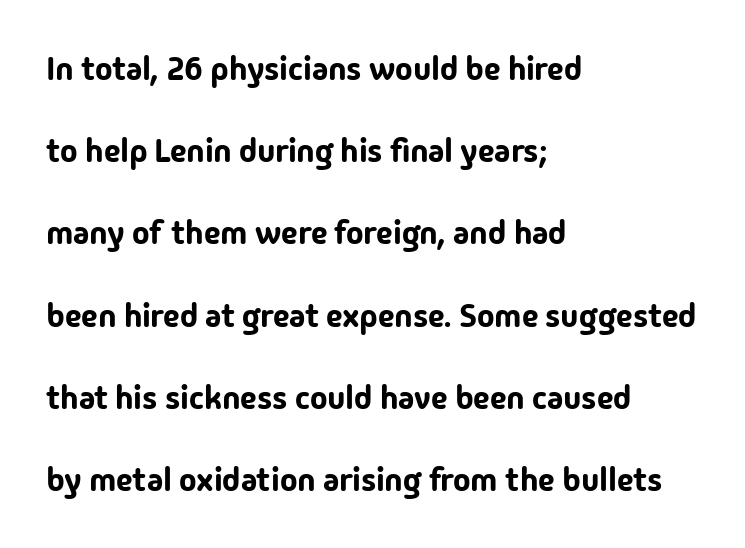
{"serif": "no", "italic": "no", "width": "normal", "stroke_contrast": "low", "x_height": "medium", "monospaced": "no", "underline": "no", "align": "left", "line_spacing": "loose", "line_spacing_ratio": 2.49, "letter_spacing": "normal", "letter_spacing_em": 0.0, "glyph_px": 33}
